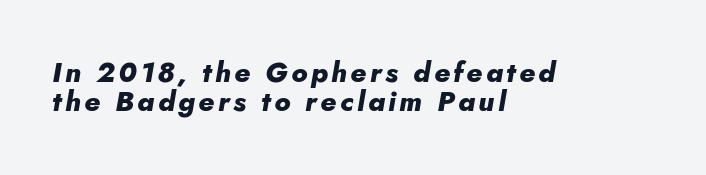
The image shows 28 px heavy type, italic (leaning right); set left-aligned, tight line spacing (1.04x), not underlined; low stroke contrast and a small x-height.
